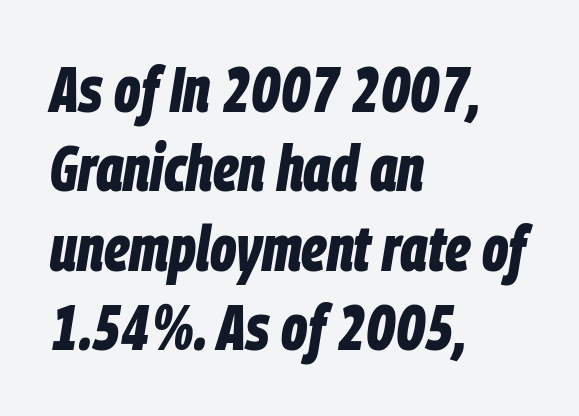
{"italic": "yes", "lean": "right", "slant_degrees": 9, "bold": "yes", "weight": "bold", "width": "condensed", "stroke_contrast": "low", "x_height": "large", "monospaced": "no", "underline": "no", "align": "left", "line_spacing_ratio": 1.24, "letter_spacing": "normal", "letter_spacing_em": 0.0, "glyph_px": 64}
